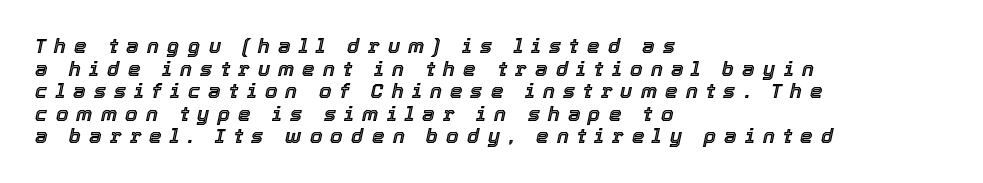
The image shows 20 px text type, italic (leaning right); set left-aligned, tight line spacing (1.13x), unusually wide letter spacing (+0.41 em), not underlined.
